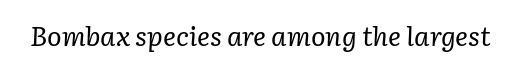
The image shows 27 px text type, italic (leaning right); set normal letter spacing, not underlined.
